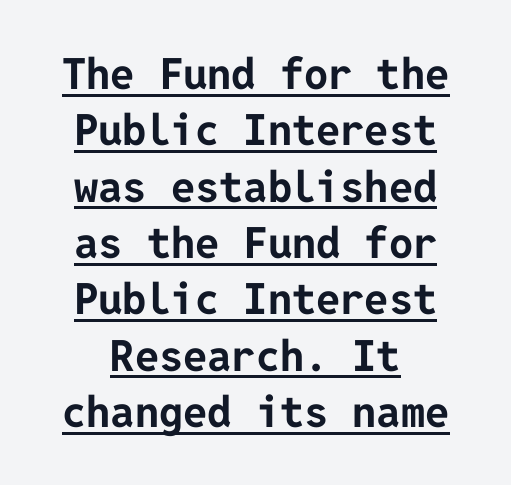
The image shows 43 px bold sans-serif type, upright; set normal line spacing (1.31x), normal letter spacing, underlined; low stroke contrast and a medium x-height.
